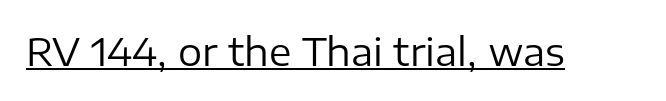
{"serif": "no", "italic": "no", "bold": "no", "weight": "regular", "width": "normal", "stroke_contrast": "low", "x_height": "medium", "monospaced": "no", "underline": "yes", "letter_spacing": "normal", "letter_spacing_em": 0.0, "glyph_px": 38}
